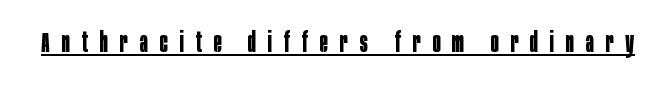
Stroke thickness is high; the sample reads as a true bold. Someone cranked the tracking dial way up on this one. Does the lettering tilt? It doesn't — this is upright. Each line of the rendering has a horizontal stroke beneath the glyphs.
